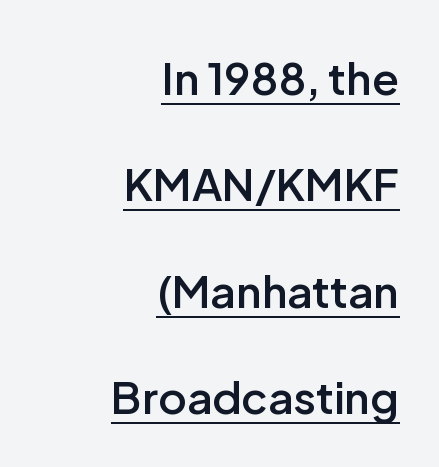
Q: Is the text bold? A: Semi-bold.
Q: Is the text italic (slanted)? A: No, it is upright.
Q: Is the typeface a serif or a sans-serif typeface? A: Sans-serif.
Q: Is the text underlined? A: Yes.
Q: How is the paragraph aligned? A: Right-aligned.
Q: Is the spacing between letters normal or unusually wide? A: Normal.
Q: Is the spacing between lines tight, normal or loose? A: Loose.
Q: Width (condensed, normal, or wide)? A: Normal.
Q: Stroke contrast? A: Low.
Q: x-height? A: Medium.
Q: Monospaced? A: No.
